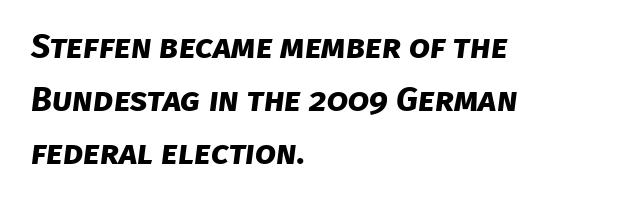
{"serif": "no", "bold": "yes", "weight": "bold", "width": "normal", "stroke_contrast": "low", "x_height": "large", "monospaced": "no", "underline": "no", "align": "left", "line_spacing": "normal", "line_spacing_ratio": 1.56, "letter_spacing": "normal", "letter_spacing_em": 0.0, "glyph_px": 34}
